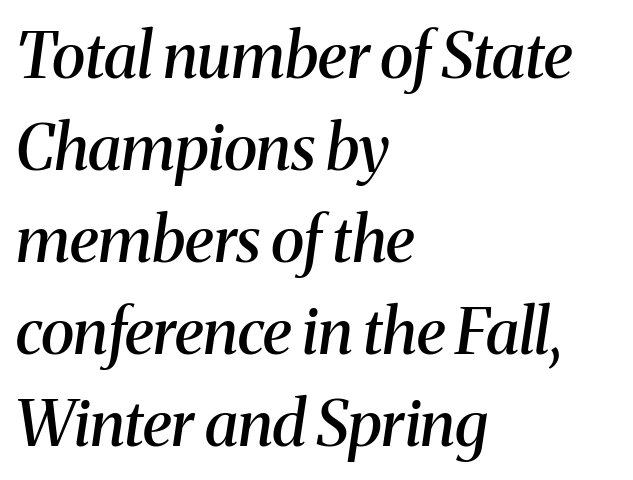
Q: Is the text bold? A: Semi-bold.
Q: Is the text italic (slanted)? A: Yes, it leans right by about 8 degrees.
Q: Is the typeface a serif or a sans-serif typeface? A: Serif.
Q: Is the text underlined? A: No.
Q: How is the paragraph aligned? A: Left-aligned.
Q: Is the spacing between letters normal or unusually wide? A: Normal.
Q: Is the spacing between lines tight, normal or loose? A: Normal.
Q: Width (condensed, normal, or wide)? A: Normal.
Q: Stroke contrast? A: Medium.
Q: x-height? A: Medium.
Q: Monospaced? A: No.
